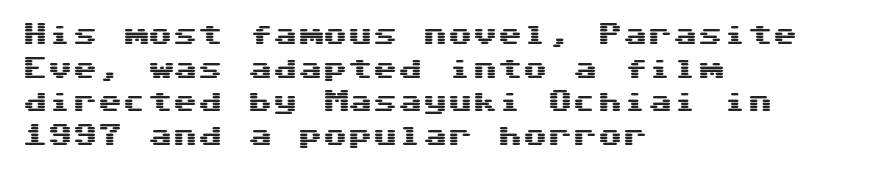
The image shows 25 px text type, upright; set left-aligned, normal line spacing (1.35x), normal letter spacing, not underlined.
